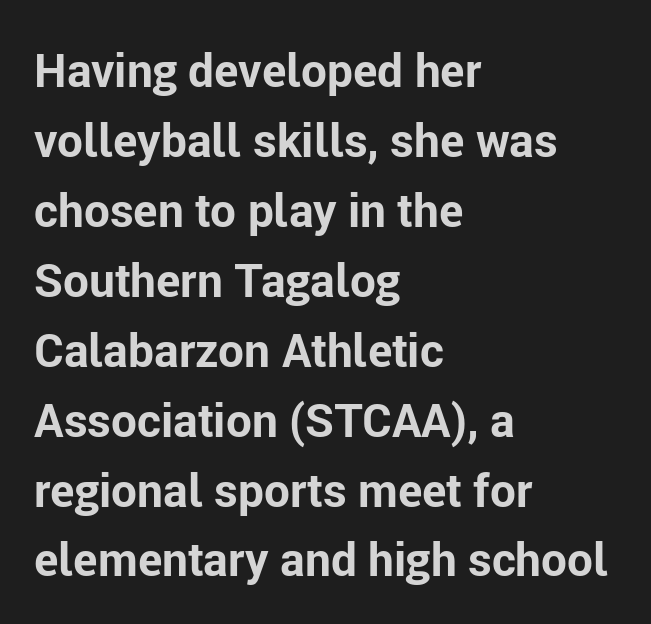
The image shows 46 px bold sans-serif type, upright; set left-aligned, normal line spacing (1.52x), normal letter spacing, not underlined; low stroke contrast and a medium x-height.
